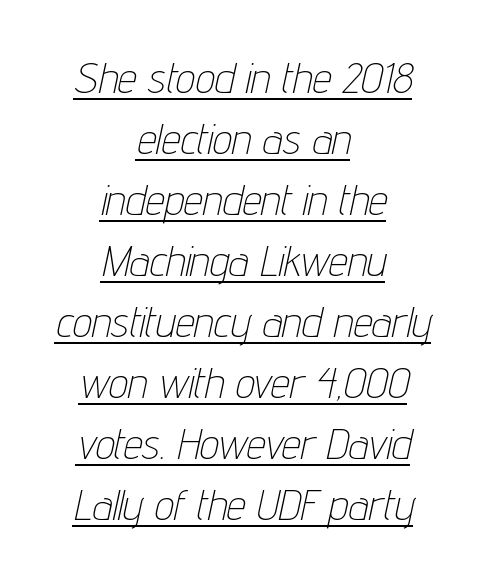
Do the characters align in a grid? No, the font is proportional. These lines are centered, leaving both edges ragged. Bold? No — there's no thickening of the strokes. Compared with typical paragraphs, the rows here are spaced about the same. Nobody touched the tracking dial on this one.
